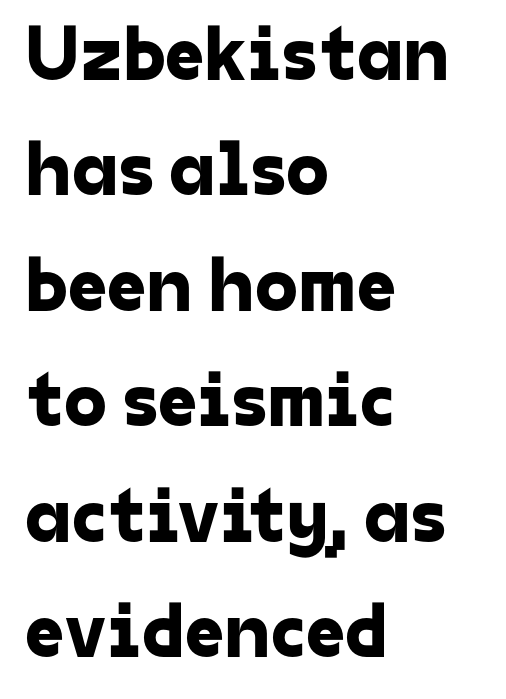
Looks like regular typesetting: each glyph gets only the width it needs. Notice how descenders clear the ascenders below comfortably — that's standard leading. Has an underline been added? It has not. Casual observation: everything's shoved over to the left. What stands out about the letter spacing? Nothing — it is the standard amount. Type style note: lacks serifs.
